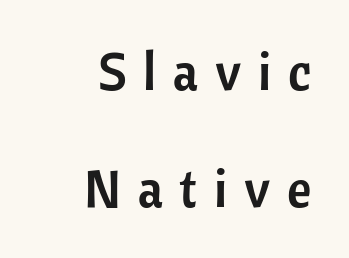
The letters stand upright; this is a roman face. Here the designer chose a conventional face with non-uniform glyph widths. Caption: multi-line text, flush right, ragged left. These lines stand farther apart than default settings would place them. Underlining? Definitely not there. The passage shown has open, widely tracked lettering throughout.
